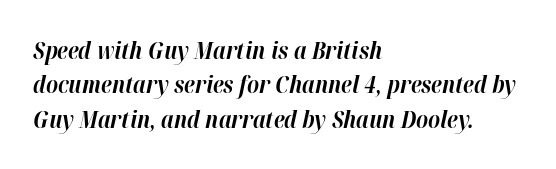
Lines of text with bare space underneath. The lines are quadded left. The rendering uses a moderate line-height, typical for paragraphs. Is the type slanted? Yes — the strokes lean at a clear angle. Tracking value appears to be zero — textbook default spacing. The sample has been set heavy, in full bold.
